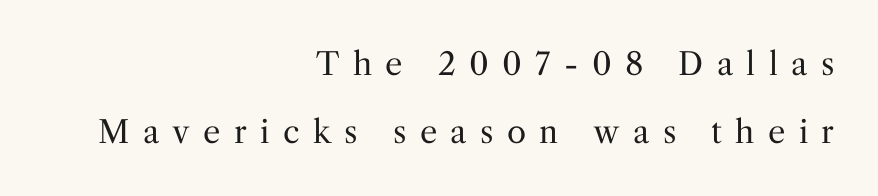
Q: Is the text bold? A: No.
Q: Is the text italic (slanted)? A: No, it is upright.
Q: Is the typeface a serif or a sans-serif typeface? A: Serif.
Q: Is the text underlined? A: No.
Q: How is the paragraph aligned? A: Right-aligned.
Q: Is the spacing between letters normal or unusually wide? A: Unusually wide.
Q: Is the spacing between lines tight, normal or loose? A: Loose.
Q: Width (condensed, normal, or wide)? A: Normal.
Q: Stroke contrast? A: Medium.
Q: x-height? A: Medium.
Q: Monospaced? A: No.
